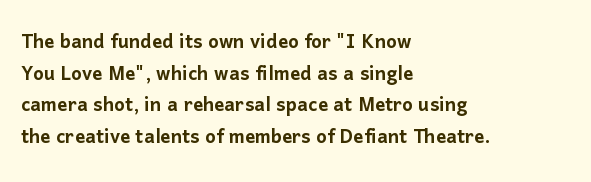
{"italic": "no", "underline": "no", "align": "left", "line_spacing": "normal", "line_spacing_ratio": 1.27, "letter_spacing": "normal", "letter_spacing_em": 0.0, "glyph_px": 25}
